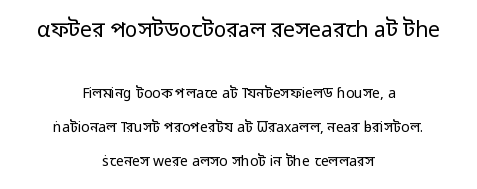
Q: Is the text bold? A: No.
Q: Is the text italic (slanted)? A: No, it is upright.
Q: Is the text underlined? A: No.
Q: How is the paragraph aligned? A: Centered.
Q: Is the spacing between letters normal or unusually wide? A: Normal.
Q: Is the spacing between lines tight, normal or loose? A: Loose.
Q: Which block of text is set in a larger size, the first (top) or the second (bottom)? A: The first (top) one.
